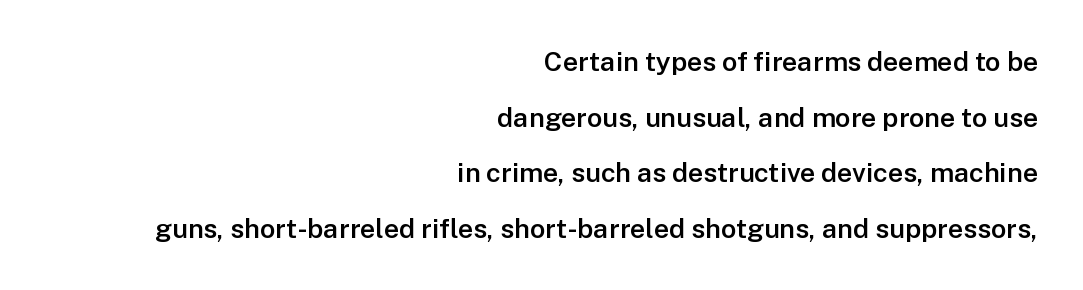
The image shows 27 px text type, upright; set right-aligned, loose line spacing (2.06x), normal letter spacing, not underlined.
